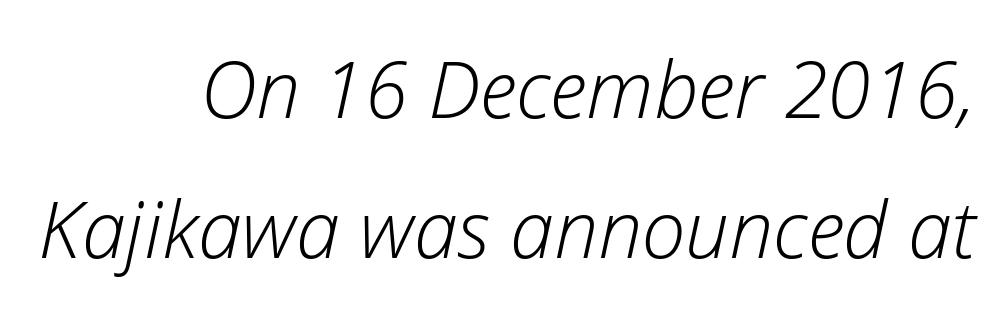
{"italic": "yes", "lean": "right", "slant_degrees": 12, "bold": "no", "weight": "light", "width": "normal", "stroke_contrast": "low", "x_height": "medium", "monospaced": "no", "underline": "no", "align": "right", "line_spacing_ratio": 1.77, "letter_spacing": "normal", "letter_spacing_em": 0.0, "glyph_px": 79}
